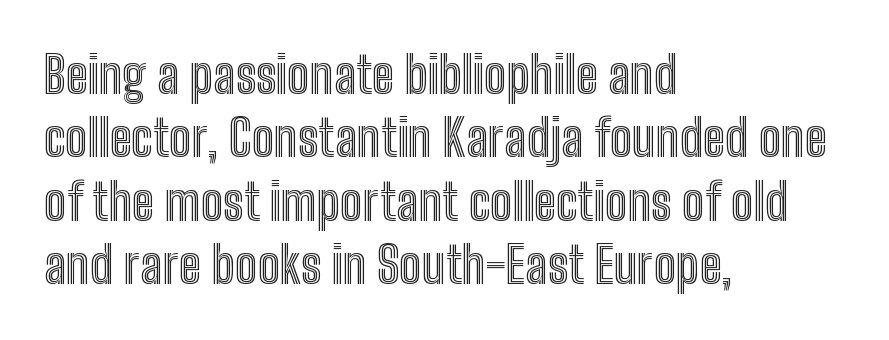
Q: Is the text italic (slanted)? A: No, it is upright.
Q: Is the text underlined? A: No.
Q: How is the paragraph aligned? A: Left-aligned.
Q: Is the spacing between letters normal or unusually wide? A: Normal.
Q: Is the spacing between lines tight, normal or loose? A: Normal.
Q: Width (condensed, normal, or wide)? A: Condensed.
Q: x-height? A: Medium.
Q: Monospaced? A: No.
